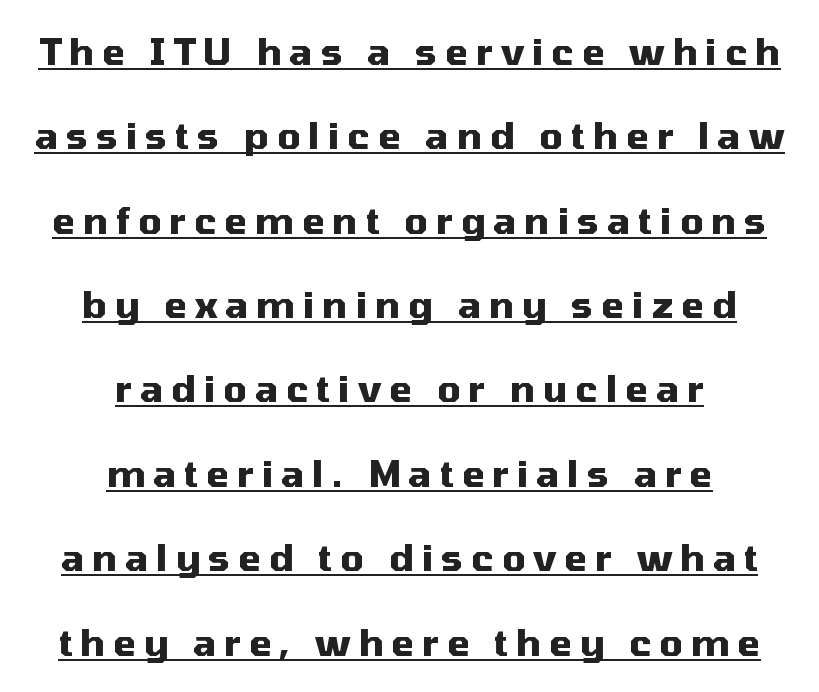
The image shows 37 px heavy sans-serif type, upright; set centered, loose line spacing (2.28x), unusually wide letter spacing (+0.21 em), underlined; medium stroke contrast and a medium x-height.
